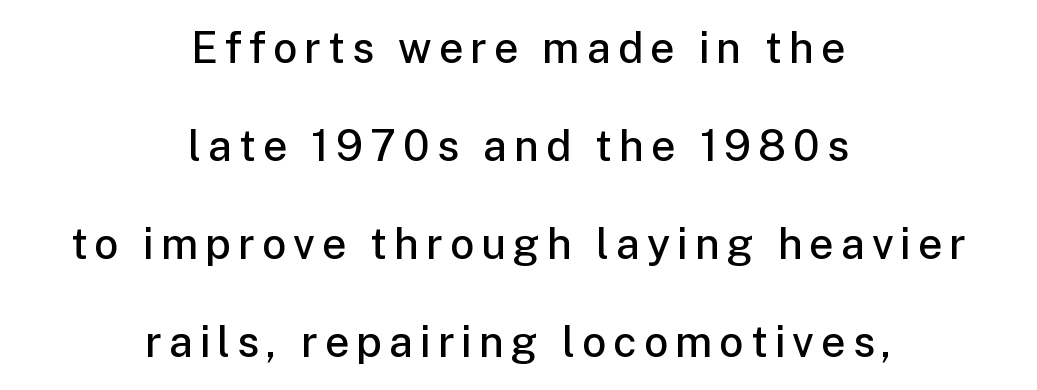
Only glyphs here, with clear space below each row. The type sits square on the baseline with zero lean. How heavy is the stroke? Medium-heavy — a semibold, shy of bold. A great deal of white space separates one row of letters from the next. Proportional: the letters do not fall into vertical columns.
